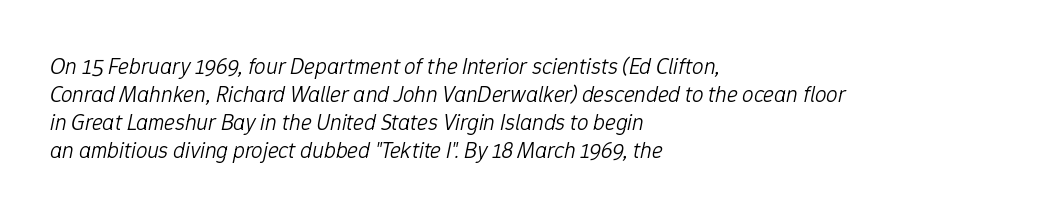
{"italic": "yes", "lean": "right", "slant_degrees": 12, "bold": "no", "underline": "no", "align": "left", "line_spacing_ratio": 1.22, "letter_spacing": "normal", "letter_spacing_em": 0.0, "glyph_px": 23}
